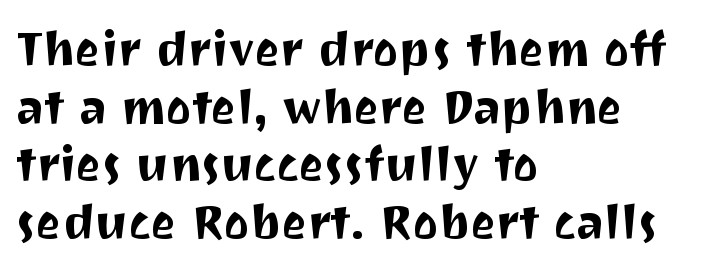
The image shows 48 px sans-serif type, upright; set left-aligned, line spacing 1.2x, normal letter spacing, not underlined; medium stroke contrast and a medium x-height.
